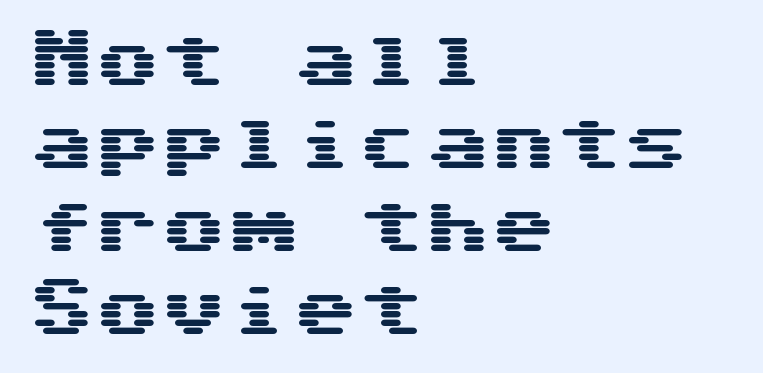
The image shows 66 px wide sans-serif type, upright, monospaced; set left-aligned, normal line spacing (1.26x), normal letter spacing, not underlined; medium stroke contrast and a medium x-height.
